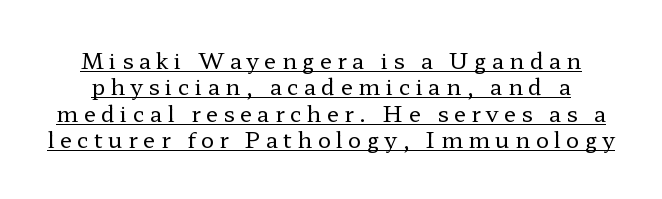
The image shows 22 px text type, upright; set line spacing 1.2x, unusually wide letter spacing (+0.25 em), underlined.
